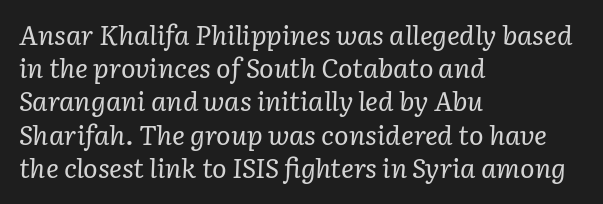
The image shows 27 px text type, italic (leaning right); set left-aligned, line spacing 1.23x, normal letter spacing, not underlined.
